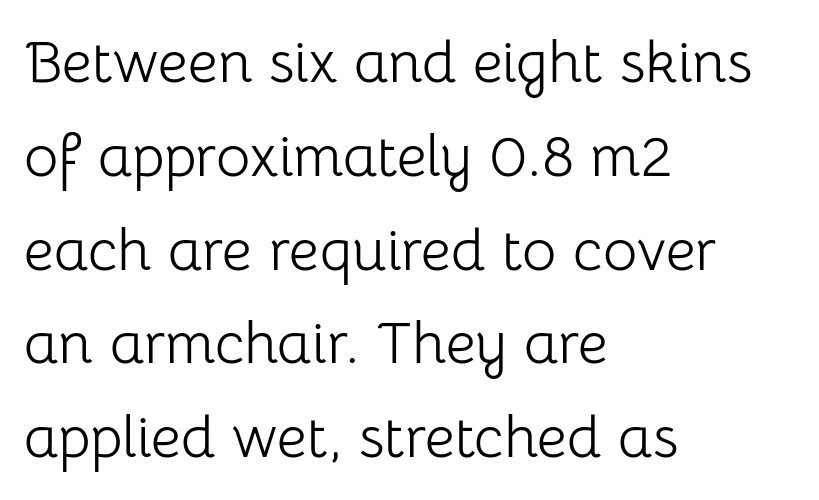
Nothing sits at the stroke ends, so this counts as sans-serif. Short note: letters normally spaced. Posture: vertical. No chunkiness to these letters — they're not bold. The compositor pushed each line to the left boundary.
